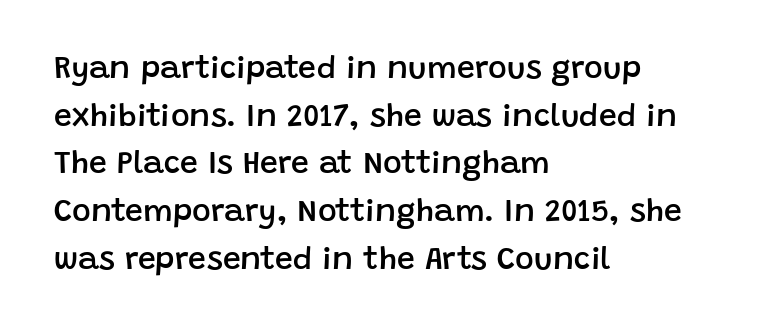
The image shows 32 px semibold sans-serif type, upright; set left-aligned, normal line spacing (1.49x), normal letter spacing, not underlined; low stroke contrast and a large x-height.
